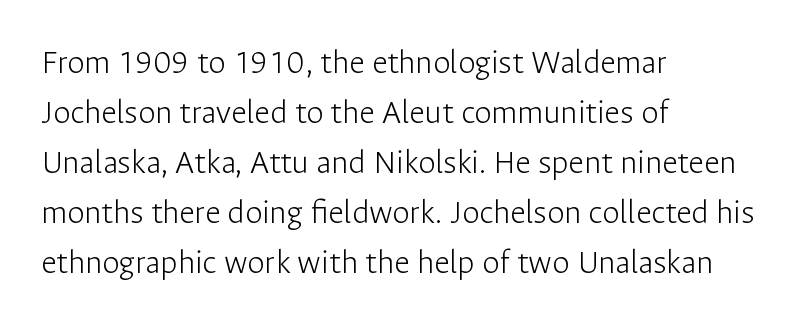
Q: Is the text bold? A: No.
Q: Is the text italic (slanted)? A: No, it is upright.
Q: Is the typeface a serif or a sans-serif typeface? A: Sans-serif.
Q: Is the text underlined? A: No.
Q: How is the paragraph aligned? A: Left-aligned.
Q: Is the spacing between letters normal or unusually wide? A: Normal.
Q: Is the spacing between lines tight, normal or loose? A: Normal.
Q: Width (condensed, normal, or wide)? A: Normal.
Q: Stroke contrast? A: Low.
Q: x-height? A: Medium.
Q: Monospaced? A: No.
